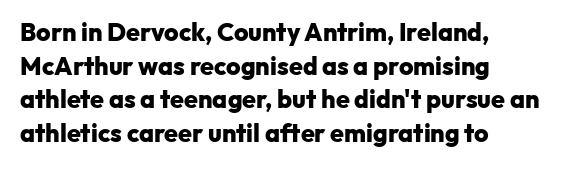
Students, note that the glyphs here touch the page at normal intervals. Chunky letters — that's bold for sure. Descenders are the only things crossing below the line. Notice how the passage keeps a crisp vertical edge on the left only.
